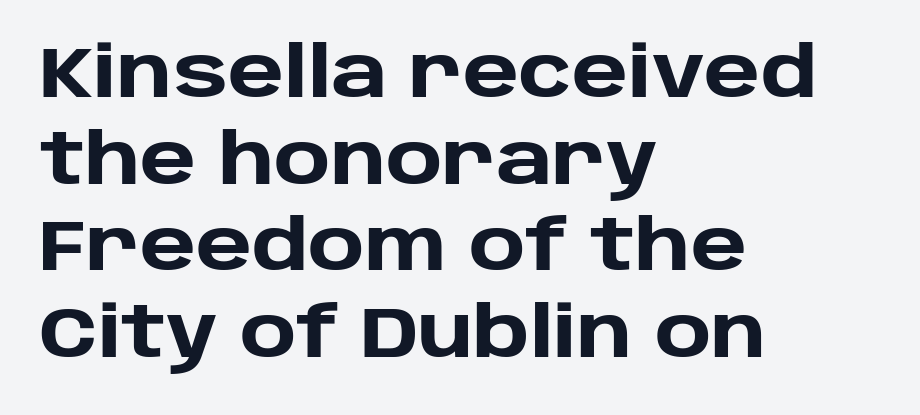
Q: Is the text bold? A: Yes.
Q: Is the text italic (slanted)? A: No, it is upright.
Q: Is the typeface a serif or a sans-serif typeface? A: Sans-serif.
Q: Is the text underlined? A: No.
Q: How is the paragraph aligned? A: Left-aligned.
Q: Is the spacing between letters normal or unusually wide? A: Normal.
Q: Width (condensed, normal, or wide)? A: Normal.
Q: Stroke contrast? A: Low.
Q: x-height? A: Large.
Q: Monospaced? A: No.
